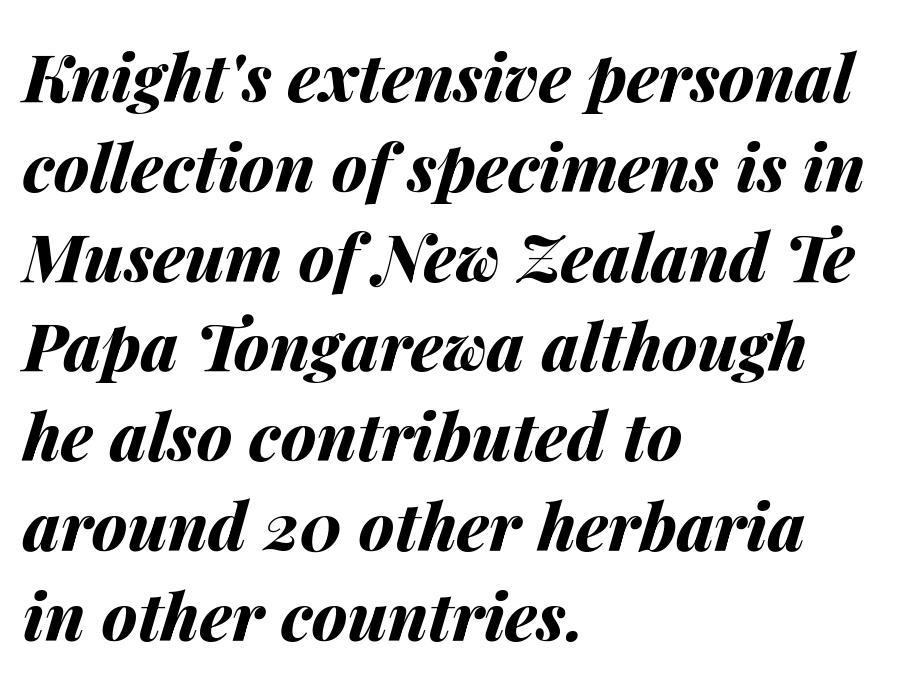
{"italic": "yes", "lean": "right", "slant_degrees": 14, "bold": "yes", "weight": "bold", "width": "normal", "stroke_contrast": "medium", "x_height": "medium", "monospaced": "no", "underline": "no", "align": "left", "line_spacing": "normal", "line_spacing_ratio": 1.36, "letter_spacing": "normal", "letter_spacing_em": 0.0, "glyph_px": 66}
